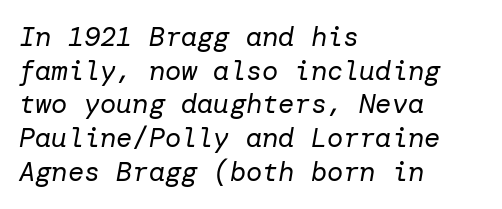
The image shows 27 px text type, italic (leaning right); set left-aligned, normal line spacing (1.25x), normal letter spacing, not underlined.
